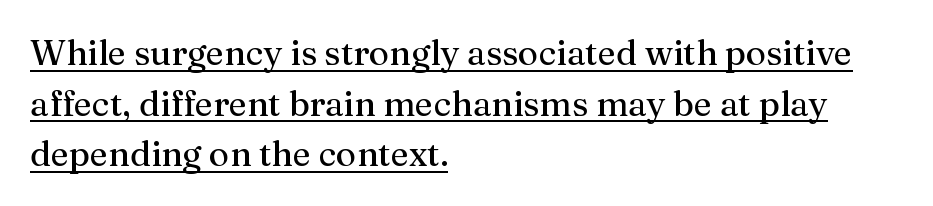
This sample carries an underscore along the baseline area. The font family rendered here belongs to the serif group. Evenly set lines give the paragraph a standard silhouette. The letters sit at their default tracking, neither squeezed nor spread. The rendering anchors every line to the left-hand side. Ordinary non-slanted type is in use.
